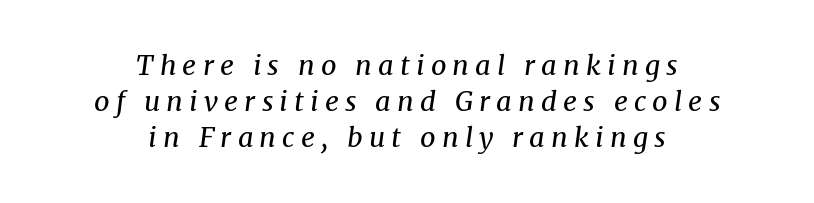
Q: Is the text bold? A: No.
Q: Is the text italic (slanted)? A: Yes, it leans right by about 8 degrees.
Q: Is the text underlined? A: No.
Q: How is the paragraph aligned? A: Centered.
Q: Is the spacing between letters normal or unusually wide? A: Unusually wide.
Q: Is the spacing between lines tight, normal or loose? A: Normal.
